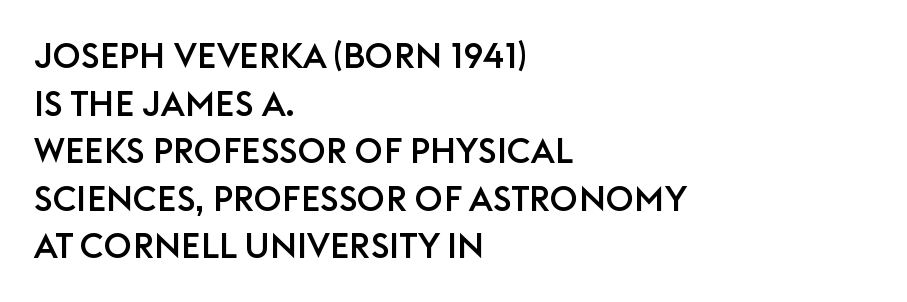
The image shows 35 px sans-serif type, upright; set left-aligned, normal line spacing (1.36x), normal letter spacing, not underlined; low stroke contrast and a large x-height.
